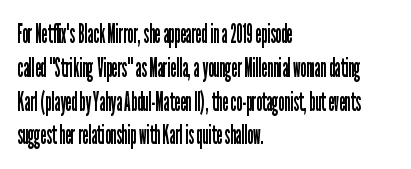
{"italic": "no", "bold": "no", "underline": "no", "align": "left", "line_spacing": "normal", "line_spacing_ratio": 1.3, "letter_spacing": "normal", "letter_spacing_em": 0.0, "glyph_px": 26}
